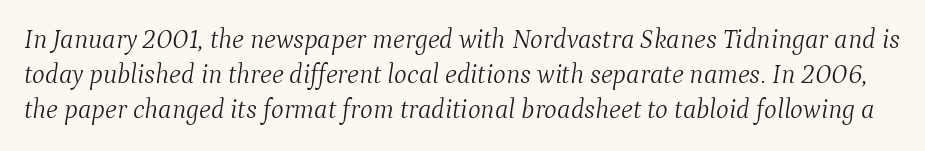
Q: Is the text bold? A: No.
Q: Is the text italic (slanted)? A: Yes, it leans right by about 9 degrees.
Q: Is the text underlined? A: No.
Q: Is the spacing between letters normal or unusually wide? A: Normal.
Q: Is the spacing between lines tight, normal or loose? A: Normal.
